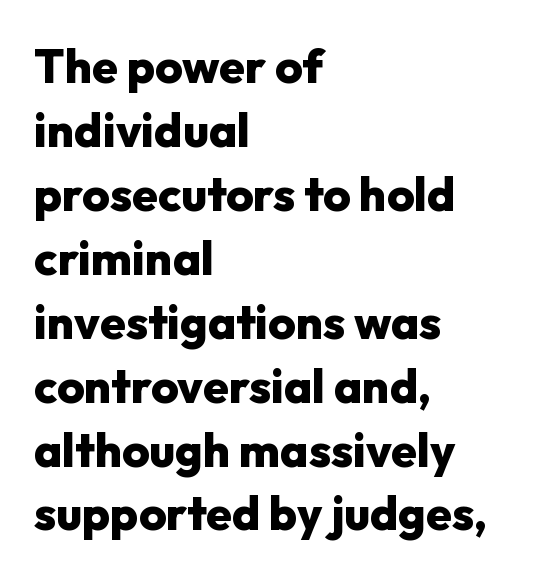
{"serif": "no", "italic": "no", "bold": "yes", "weight": "heavy", "width": "normal", "stroke_contrast": "low", "x_height": "medium", "monospaced": "no", "underline": "no", "align": "left", "line_spacing": "normal", "line_spacing_ratio": 1.36, "letter_spacing": "normal", "letter_spacing_em": 0.0, "glyph_px": 47}
